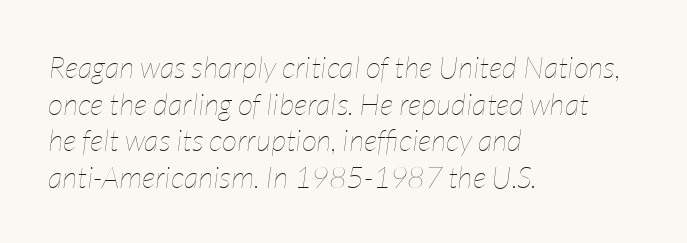
The paragraph shown leans on its left margin. Stems and bowls with no extra thickness — not bold. You could call the tracking neutral — neither tight nor loose. Descender tails drop into unmarked territory. The specimen reads as italic at a glance. Proportional: the letters do not fall into vertical columns.
